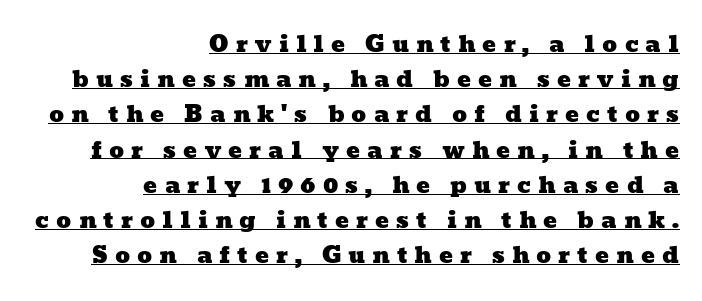
The image shows 23 px text type; set right-aligned, normal line spacing (1.53x), unusually wide letter spacing (+0.3 em), underlined.
